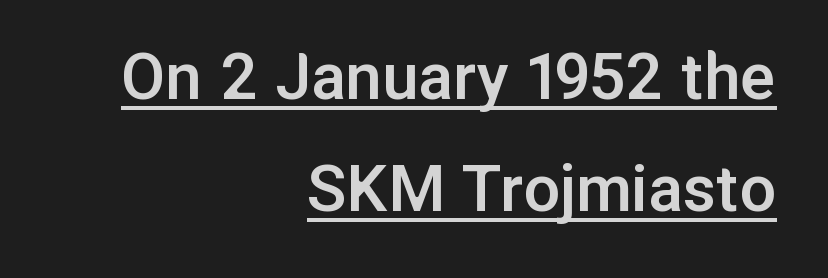
The image shows 73 px semibold sans-serif type, upright; set right-aligned, normal line spacing (1.53x), normal letter spacing, underlined; low stroke contrast and a medium x-height.
